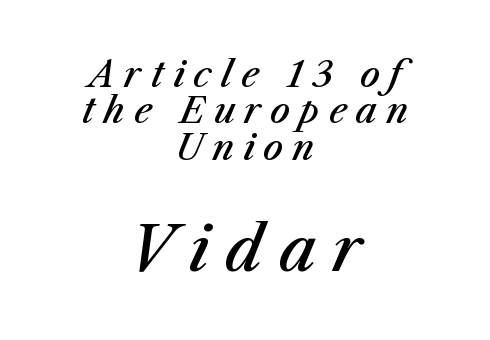
Glance below the letters and you will spot only blank space. The face used here is a semibold: visibly heavier than regular, lighter than bold. Does the leading feel generous? Not at all — it's pinched. This sample uses an oblique cut, with every glyph tilted off the vertical. If you folded the block vertically in half, each line would mirror itself in length. The following chunk of copy outweighs the initial chunk in type size.
